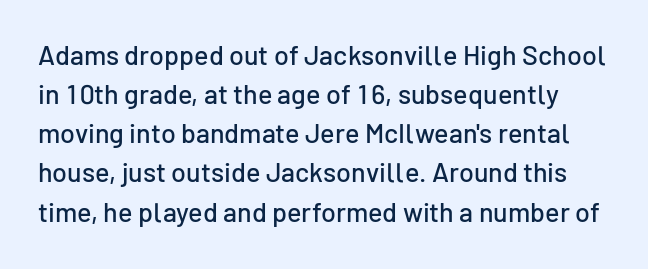
The image shows 27 px text type, upright; set normal line spacing (1.45x), normal letter spacing, not underlined.
